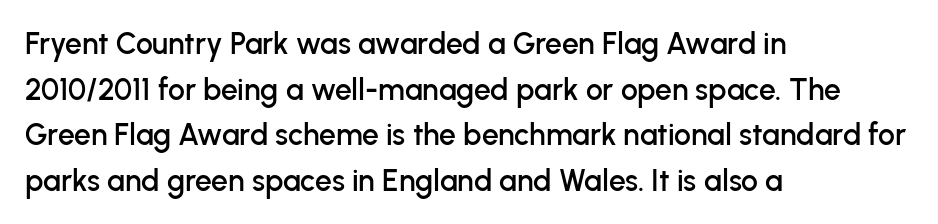
{"serif": "no", "italic": "no", "width": "normal", "stroke_contrast": "low", "x_height": "medium", "monospaced": "no", "underline": "no", "align": "left", "line_spacing": "normal", "line_spacing_ratio": 1.52, "letter_spacing": "normal", "letter_spacing_em": 0.0, "glyph_px": 30}
